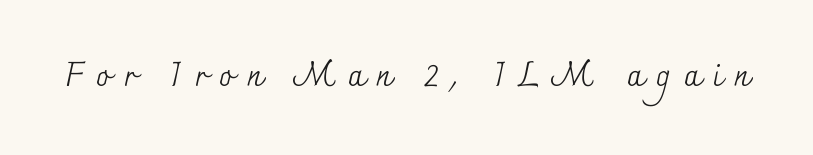
The image shows 34 px regular-weight serif type; set unusually wide letter spacing (+0.35 em), not underlined; medium stroke contrast and a small x-height.
